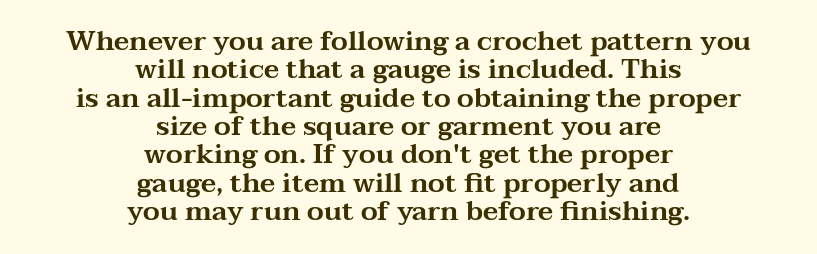
{"italic": "no", "underline": "no", "align": "center", "line_spacing": "tight", "line_spacing_ratio": 1.05, "letter_spacing": "normal", "letter_spacing_em": 0.0, "glyph_px": 27}
